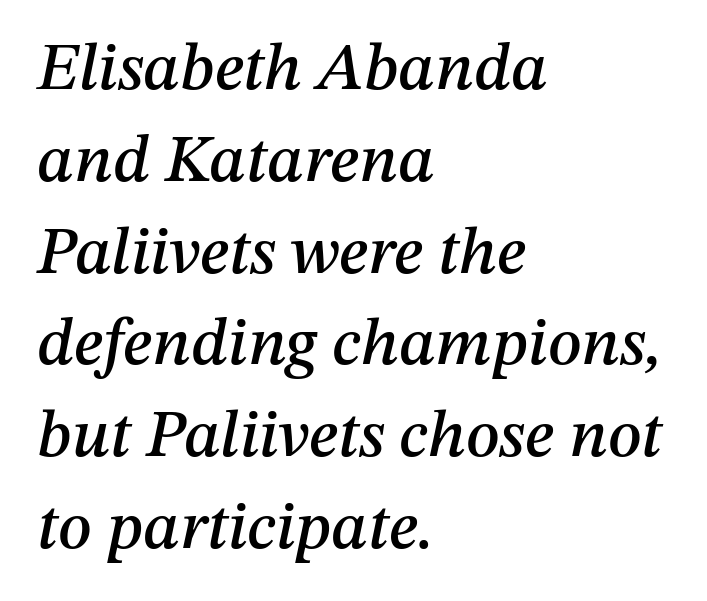
The specimen omits any rule beneath the text block's lines. A classic flush-left, rag-right setting is used for this passage. You can tell it's italic because the verticals aren't actually vertical. Quick note: interline space is typical. Note the varied advance widths — an 'i' is clearly narrower than an 'm'.
